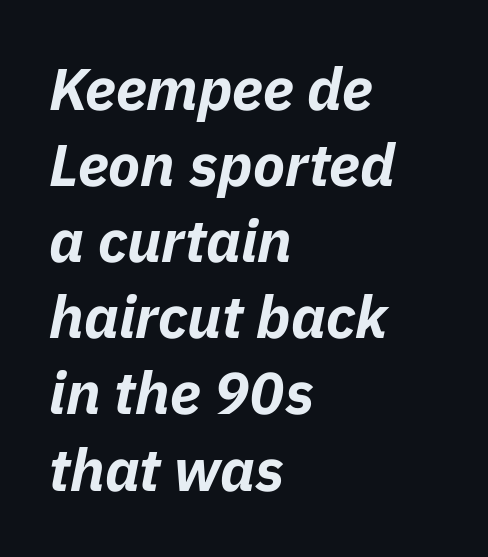
{"italic": "yes", "lean": "right", "slant_degrees": 11, "bold": "yes", "weight": "bold", "width": "normal", "stroke_contrast": "low", "x_height": "medium", "monospaced": "no", "underline": "no", "align": "left", "line_spacing": "normal", "line_spacing_ratio": 1.29, "letter_spacing": "normal", "letter_spacing_em": 0.0, "glyph_px": 59}
